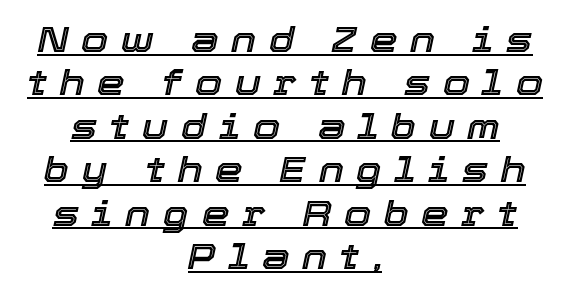
Q: Is the text italic (slanted)? A: Yes, it leans right by about 12 degrees.
Q: Is the text underlined? A: Yes.
Q: How is the paragraph aligned? A: Centered.
Q: Is the spacing between letters normal or unusually wide? A: Unusually wide.
Q: Width (condensed, normal, or wide)? A: Normal.
Q: x-height? A: Medium.
Q: Monospaced? A: No.
